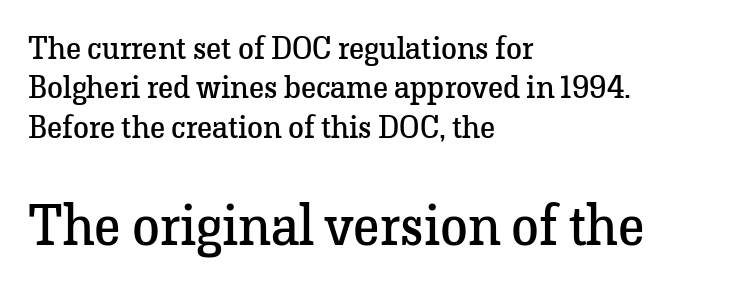
Q: Is the text bold? A: No.
Q: Is the text italic (slanted)? A: No, it is upright.
Q: Is the typeface a serif or a sans-serif typeface? A: Serif.
Q: Is the text underlined? A: No.
Q: How is the paragraph aligned? A: Left-aligned.
Q: Is the spacing between letters normal or unusually wide? A: Normal.
Q: Which block of text is set in a larger size, the first (top) or the second (bottom)? A: The second (bottom) one.
Q: Width (condensed, normal, or wide)? A: Normal.
Q: Stroke contrast? A: Low.
Q: x-height? A: Medium.
Q: Monospaced? A: No.
